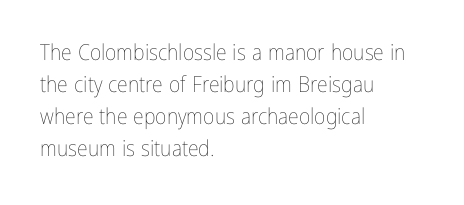
{"italic": "no", "bold": "no", "underline": "no", "align": "left", "line_spacing": "normal", "line_spacing_ratio": 1.45, "letter_spacing": "normal", "letter_spacing_em": 0.0, "glyph_px": 22}
